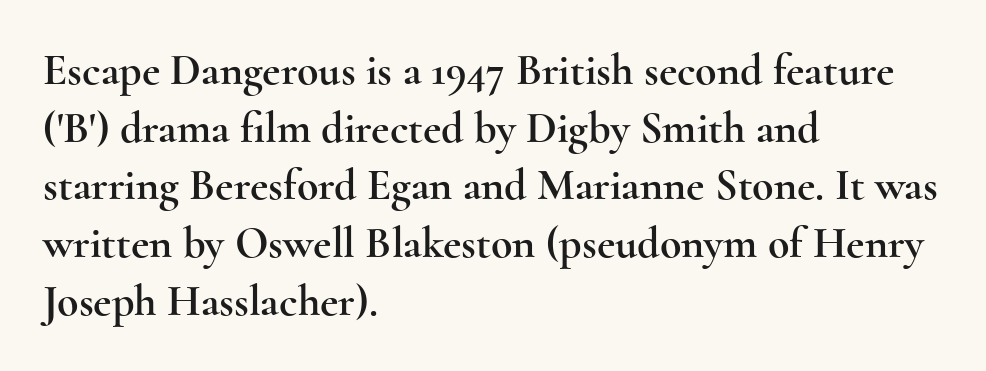
This block has exactly the height ordinary leading produces. A typesetter would mark this as roman, not italic. Nobody touched the tracking dial on this one. The letters advance in unequal steps, a hallmark of proportional type.
